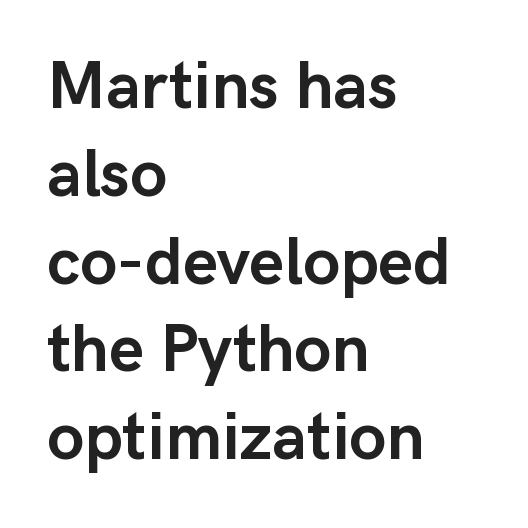
Emphasis by weight is at full strength: bold. The compositor pushed each line to the left boundary. Here the designer chose a conventional face with non-uniform glyph widths. Honestly, there is no underline to notice here at all. When letters stand straight like this, we call the style roman or upright.
